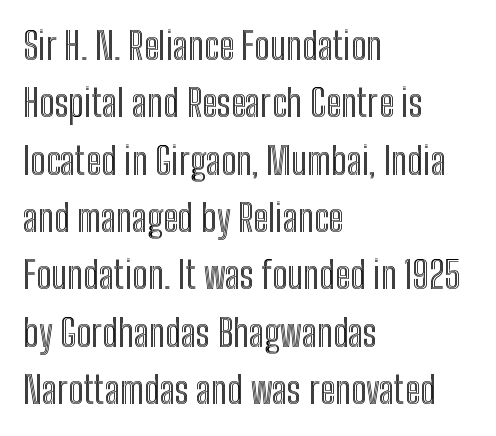
Q: Is the text italic (slanted)? A: No, it is upright.
Q: Is the text underlined? A: No.
Q: How is the paragraph aligned? A: Left-aligned.
Q: Is the spacing between letters normal or unusually wide? A: Normal.
Q: Is the spacing between lines tight, normal or loose? A: Normal.
Q: Width (condensed, normal, or wide)? A: Condensed.
Q: x-height? A: Medium.
Q: Monospaced? A: No.
